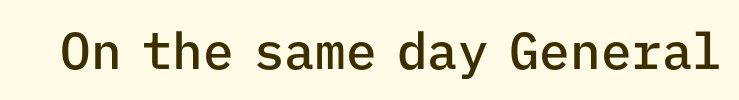
{"serif": "no", "italic": "no", "bold": "semi", "weight": "semibold", "width": "normal", "stroke_contrast": "low", "x_height": "medium", "monospaced": "yes", "underline": "no", "letter_spacing": "normal", "letter_spacing_em": 0.0, "glyph_px": 51}
